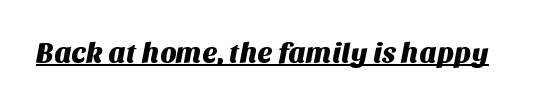
{"serif": "no", "width": "normal", "stroke_contrast": "medium", "x_height": "large", "monospaced": "no", "underline": "yes", "letter_spacing": "normal", "letter_spacing_em": 0.0, "glyph_px": 28}
